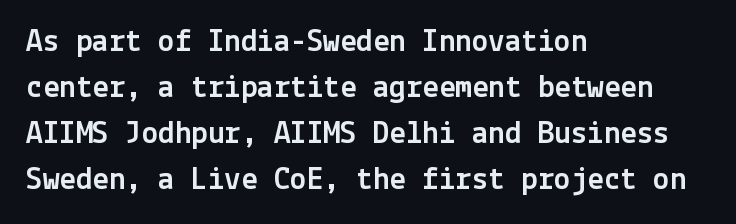
Grotesque or geometric, the face here clearly has no serifs. The type sits square on the baseline with zero lean. The rendering keeps characters at their native spacing. Just letters on the line, the space beneath them empty. The line-height multiplier appears to be the usual default.
